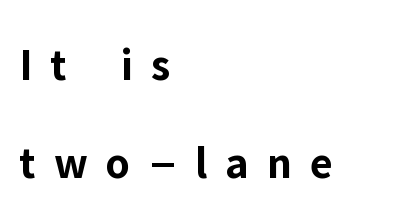
Q: Is the text bold? A: Yes.
Q: Is the text italic (slanted)? A: No, it is upright.
Q: Is the typeface a serif or a sans-serif typeface? A: Sans-serif.
Q: Is the text underlined? A: No.
Q: How is the paragraph aligned? A: Left-aligned.
Q: Is the spacing between letters normal or unusually wide? A: Unusually wide.
Q: Is the spacing between lines tight, normal or loose? A: Loose.
Q: Width (condensed, normal, or wide)? A: Normal.
Q: Stroke contrast? A: Low.
Q: x-height? A: Medium.
Q: Monospaced? A: No.
